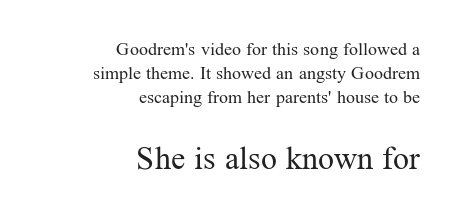
The passage shown begins with its smaller block and ends with its larger one. Do the characters align in a grid? No, the font is proportional. It's the straight-up-and-down kind of type. Check where the strokes stop: tiny serifs finish them off. The rendering uses a moderate line-height, typical for paragraphs.
